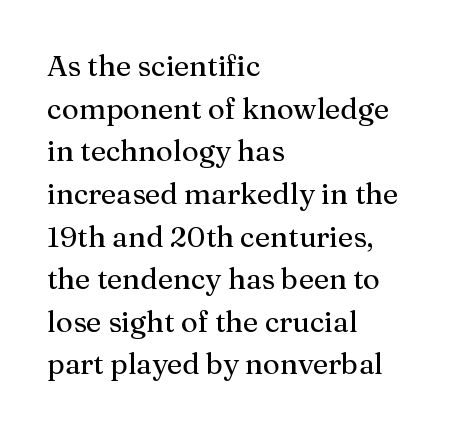
The image shows 29 px serif type, upright; set left-aligned, normal line spacing (1.47x), normal letter spacing, not underlined; medium stroke contrast and a medium x-height.
